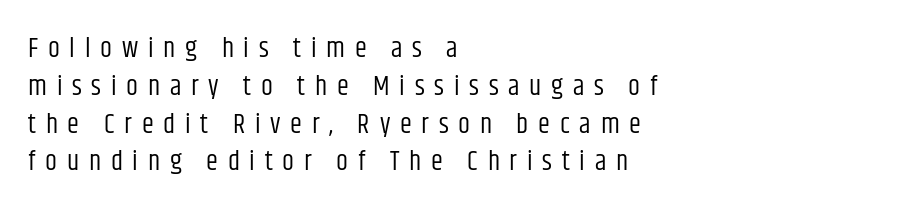
{"italic": "no", "bold": "no", "underline": "no", "align": "left", "line_spacing": "normal", "line_spacing_ratio": 1.4, "letter_spacing": "wide", "letter_spacing_em": 0.36, "glyph_px": 27}
